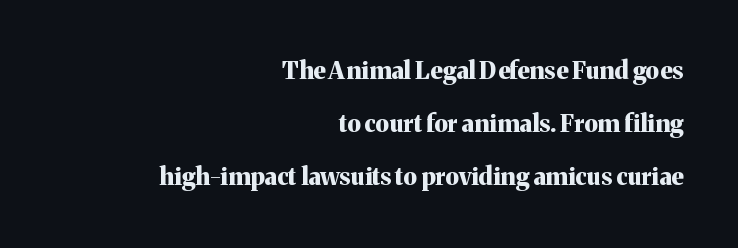
The image shows 24 px bold type, upright; set right-aligned, loose line spacing (2.21x), normal letter spacing, not underlined.
